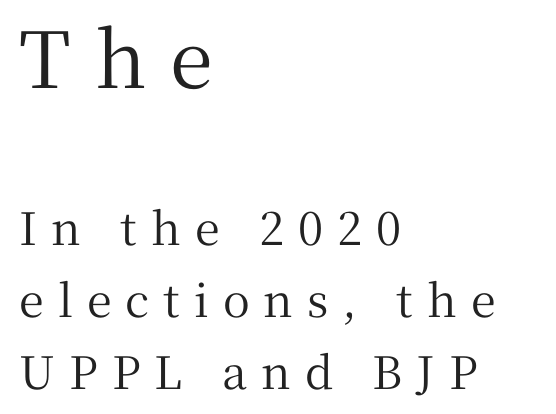
The gaps between neighbouring characters are conspicuously large. Letters rest on an invisible, unmarked baseline. Line beginnings align vertically; line endings do not. Quick note: not italic, upright.
